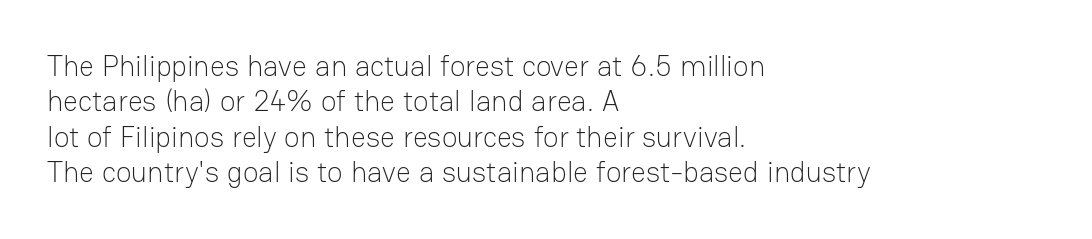
The image shows 29 px light sans-serif type, upright; set left-aligned, line spacing 1.22x, normal letter spacing, not underlined; low stroke contrast and a medium x-height.
